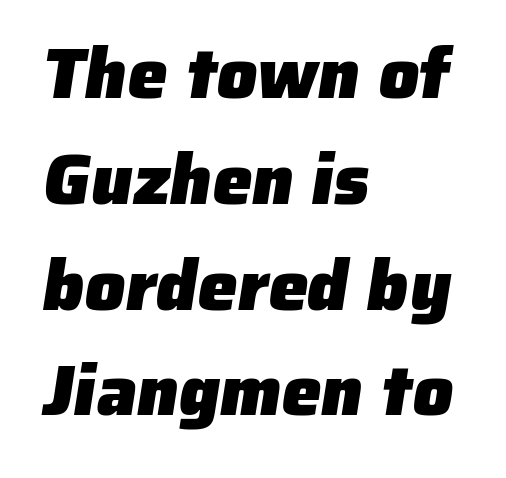
Q: Is the text bold? A: Yes.
Q: Is the typeface a serif or a sans-serif typeface? A: Sans-serif.
Q: Is the text underlined? A: No.
Q: How is the paragraph aligned? A: Left-aligned.
Q: Is the spacing between letters normal or unusually wide? A: Normal.
Q: Is the spacing between lines tight, normal or loose? A: Normal.
Q: Width (condensed, normal, or wide)? A: Normal.
Q: Stroke contrast? A: Low.
Q: x-height? A: Medium.
Q: Monospaced? A: No.
